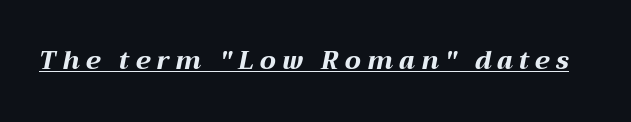
The image shows 25 px bold type, italic (leaning right); set unusually wide letter spacing (+0.25 em), underlined.
